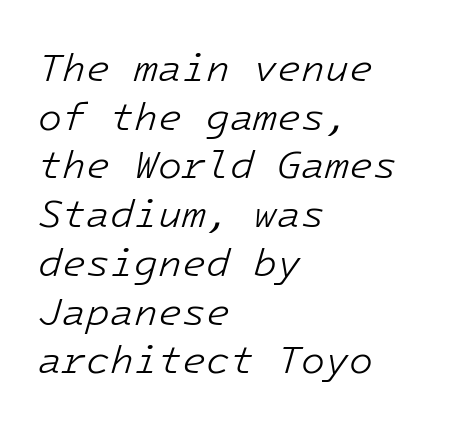
{"italic": "yes", "lean": "right", "slant_degrees": 16, "bold": "no", "weight": "light", "width": "normal", "stroke_contrast": "low", "x_height": "medium", "underline": "no", "align": "left", "line_spacing": "normal", "line_spacing_ratio": 1.25, "letter_spacing": "normal", "letter_spacing_em": 0.0, "glyph_px": 39}
